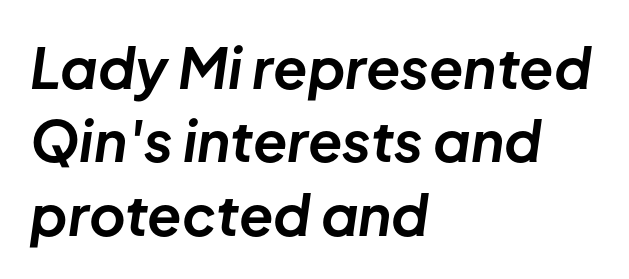
Vertically, the passage feels balanced, rows spaced as you'd expect. On the weight axis this lands at bold, roughly 700. The baseline area is clear. The horizontal fit of the characters is conventional and even. The whole block is typeset with a tilt.
